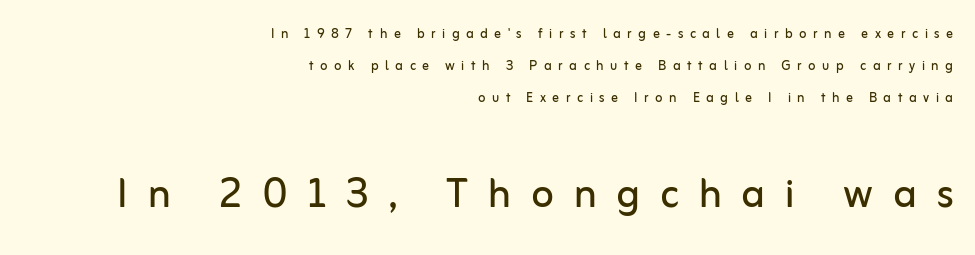
{"serif": "no", "italic": "no", "bold": "no", "weight": "regular", "width": "normal", "stroke_contrast": "low", "x_height": "medium", "monospaced": "no", "underline": "no", "align": "right", "line_spacing_ratio": 1.89, "letter_spacing": "wide", "letter_spacing_em": 0.38, "larger_block": "second", "size_ratio": 3.06, "glyph_px": 52}
